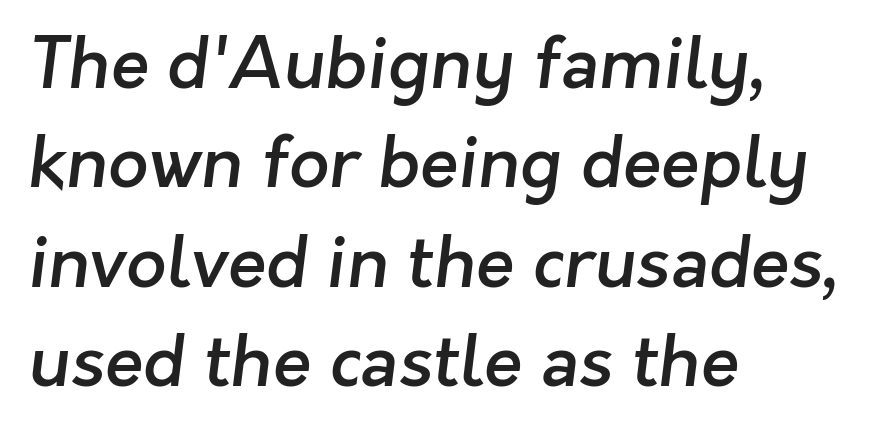
The image shows 71 px semibold sans-serif type; set left-aligned, normal line spacing (1.4x), normal letter spacing, not underlined; low stroke contrast and a medium x-height.
